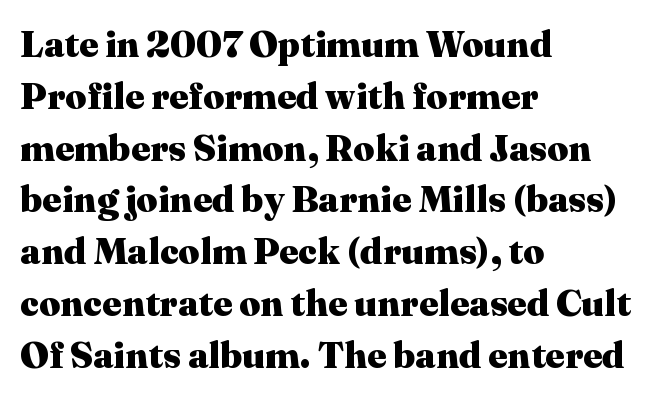
Q: Is the text bold? A: Yes.
Q: Is the text italic (slanted)? A: No, it is upright.
Q: Is the typeface a serif or a sans-serif typeface? A: Serif.
Q: Is the text underlined? A: No.
Q: How is the paragraph aligned? A: Left-aligned.
Q: Is the spacing between letters normal or unusually wide? A: Normal.
Q: Is the spacing between lines tight, normal or loose? A: Normal.
Q: Width (condensed, normal, or wide)? A: Normal.
Q: Stroke contrast? A: Medium.
Q: x-height? A: Medium.
Q: Monospaced? A: No.
